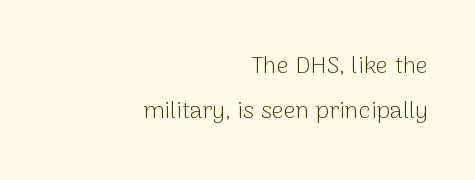
Students, note that the glyphs here touch the page at normal intervals. The paragraph has a hard right edge and a soft left edge. Stroke thickness stays within the range of a standard reading face or lighter. The area under the type is left untouched.
